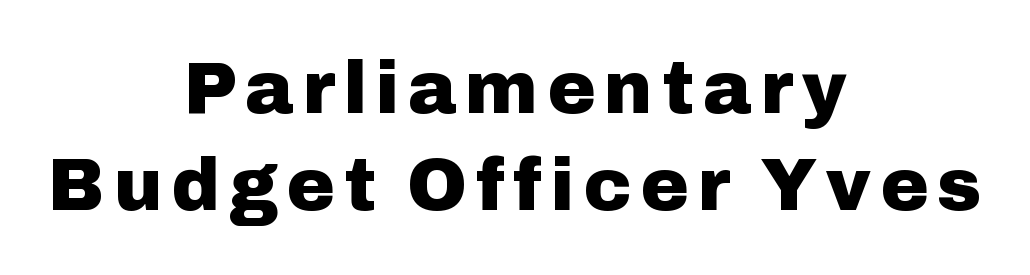
Q: Is the text bold? A: Yes.
Q: Is the text italic (slanted)? A: No, it is upright.
Q: Is the typeface a serif or a sans-serif typeface? A: Sans-serif.
Q: Is the text underlined? A: No.
Q: How is the paragraph aligned? A: Centered.
Q: Is the spacing between lines tight, normal or loose? A: Normal.
Q: Width (condensed, normal, or wide)? A: Normal.
Q: Stroke contrast? A: Low.
Q: x-height? A: Medium.
Q: Monospaced? A: No.
